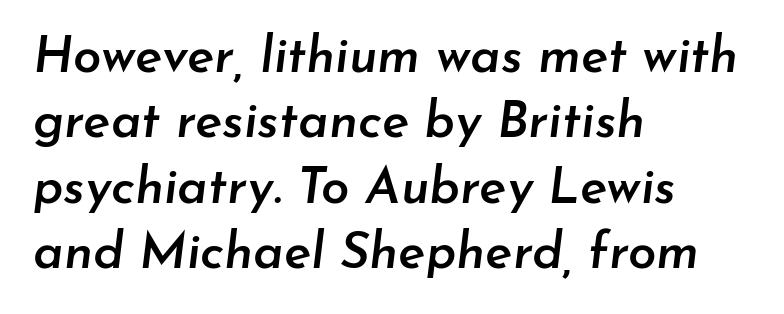
{"italic": "yes", "lean": "right", "slant_degrees": 7, "bold": "semi", "weight": "semibold", "width": "normal", "stroke_contrast": "low", "x_height": "small", "monospaced": "no", "underline": "no", "align": "left", "line_spacing": "normal", "line_spacing_ratio": 1.28, "letter_spacing": "normal", "letter_spacing_em": 0.0, "glyph_px": 51}
